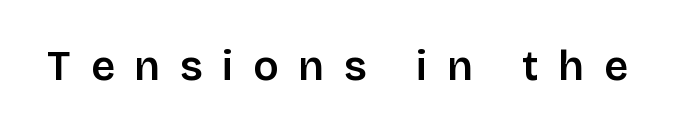
The image shows 42 px sans-serif type, upright; set unusually wide letter spacing (+0.47 em), not underlined; low stroke contrast and a large x-height.
